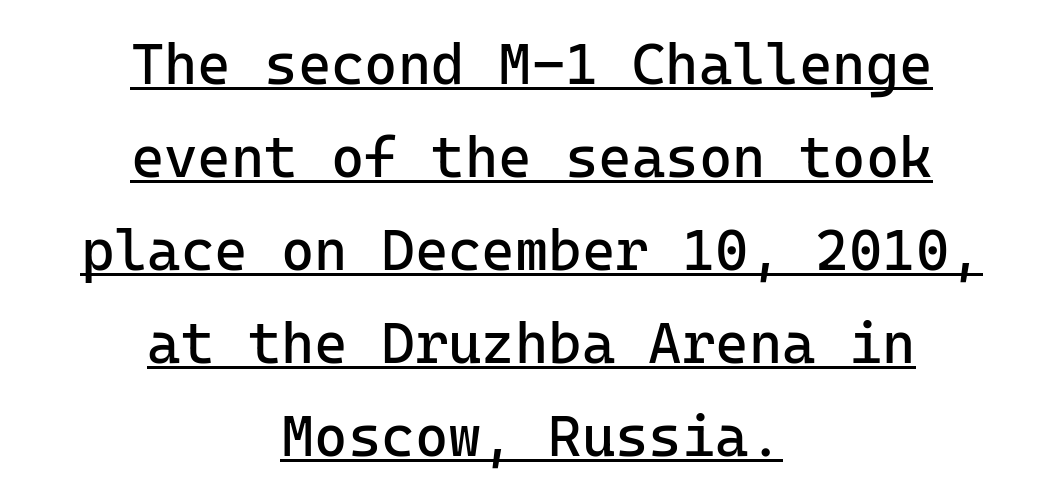
The image shows 57 px regular-weight sans-serif type, upright, monospaced; set centered, normal line spacing (1.63x), normal letter spacing, underlined; low stroke contrast and a medium x-height.
